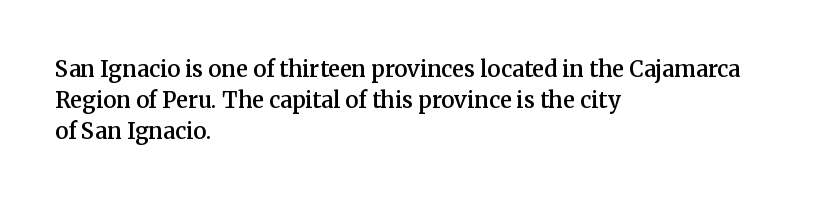
Q: Is the text bold? A: Semi-bold.
Q: Is the text italic (slanted)? A: No, it is upright.
Q: Is the text underlined? A: No.
Q: How is the paragraph aligned? A: Left-aligned.
Q: Is the spacing between letters normal or unusually wide? A: Normal.
Q: Is the spacing between lines tight, normal or loose? A: Normal.
